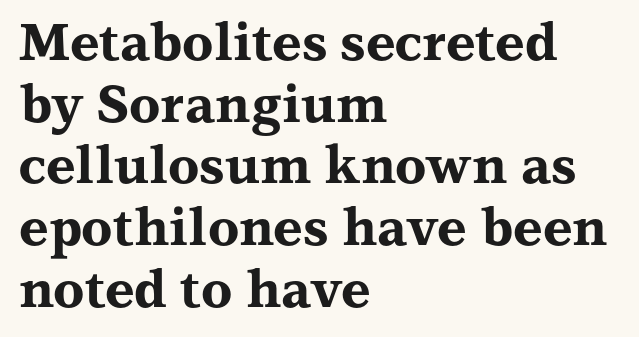
Are there feet on the stems? There are — it's a serif. The letterforms sit shoulder to shoulder at normal distance. This sample uses an upright cut, with every glyph sitting square on the baseline. Every row of glyphs begins at an identical x-position on the left. Each letter keeps its own natural width here, so spacing adapts to shape. This is heavy type, rendered in bold.
